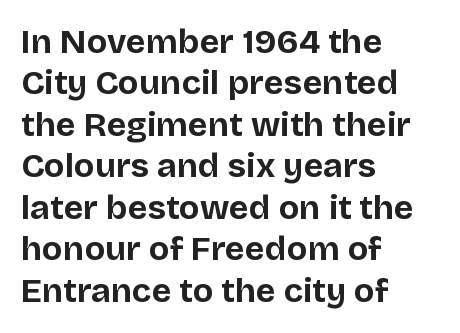
The image shows 34 px bold sans-serif type, upright; set left-aligned, line spacing 1.22x, normal letter spacing, not underlined; low stroke contrast and a large x-height.
